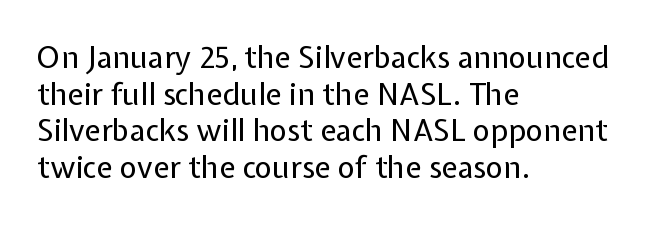
Q: Is the text bold? A: No.
Q: Is the text italic (slanted)? A: No, it is upright.
Q: Is the typeface a serif or a sans-serif typeface? A: Sans-serif.
Q: Is the text underlined? A: No.
Q: How is the paragraph aligned? A: Left-aligned.
Q: Is the spacing between letters normal or unusually wide? A: Normal.
Q: Width (condensed, normal, or wide)? A: Normal.
Q: Stroke contrast? A: Low.
Q: x-height? A: Medium.
Q: Monospaced? A: No.
